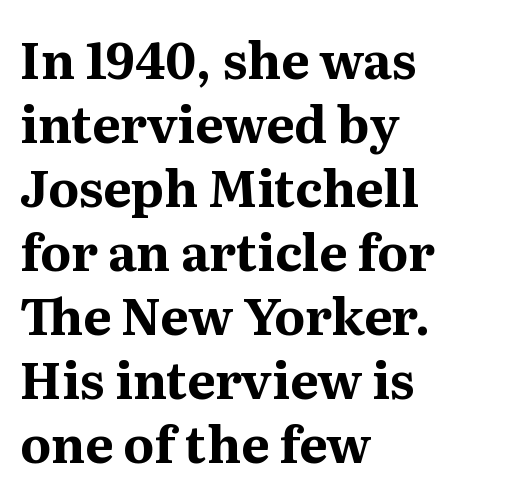
Q: Is the text bold? A: Yes.
Q: Is the text italic (slanted)? A: No, it is upright.
Q: Is the typeface a serif or a sans-serif typeface? A: Serif.
Q: Is the text underlined? A: No.
Q: How is the paragraph aligned? A: Left-aligned.
Q: Is the spacing between letters normal or unusually wide? A: Normal.
Q: Is the spacing between lines tight, normal or loose? A: Normal.
Q: Width (condensed, normal, or wide)? A: Normal.
Q: Stroke contrast? A: Medium.
Q: x-height? A: Medium.
Q: Monospaced? A: No.
